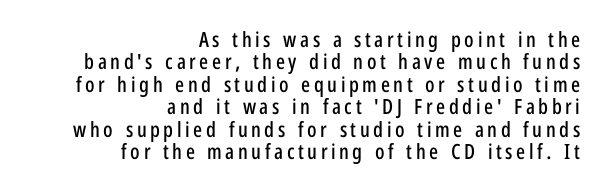
Q: Is the text italic (slanted)? A: No, it is upright.
Q: Is the text underlined? A: No.
Q: How is the paragraph aligned? A: Right-aligned.
Q: Is the spacing between lines tight, normal or loose? A: Tight.
